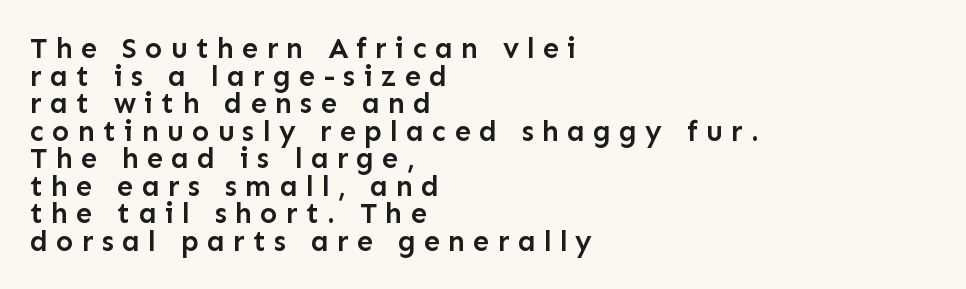
The image shows 29 px semibold sans-serif type, upright; set left-aligned, tight line spacing (0.95x), unusually wide letter spacing (+0.28 em), not underlined; low stroke contrast and a medium x-height.
